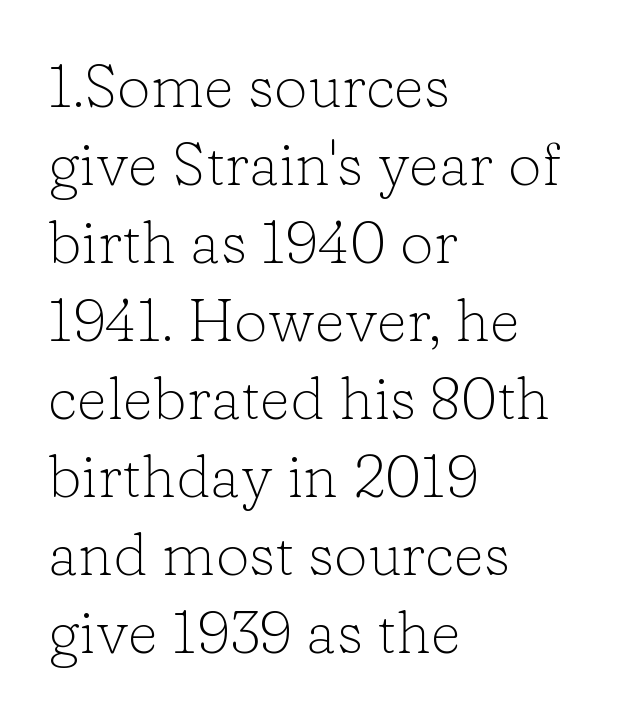
The image shows 60 px light serif type, upright; set left-aligned, normal line spacing (1.3x), normal letter spacing, not underlined; low stroke contrast and a medium x-height.
